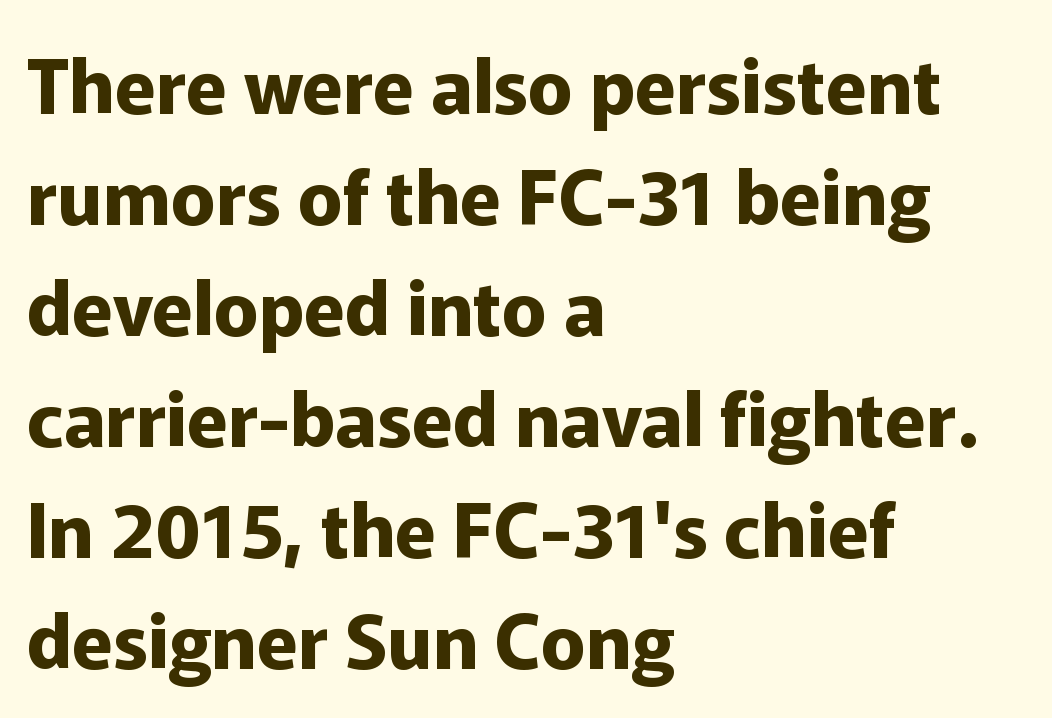
The type is set solid horizontally, with unmodified tracking. Rule under the text: the space is simply empty. Look at the stroke-to-counter ratio: heavy, a bold. Check where the strokes stop: nothing finishes them off — pure sans.
